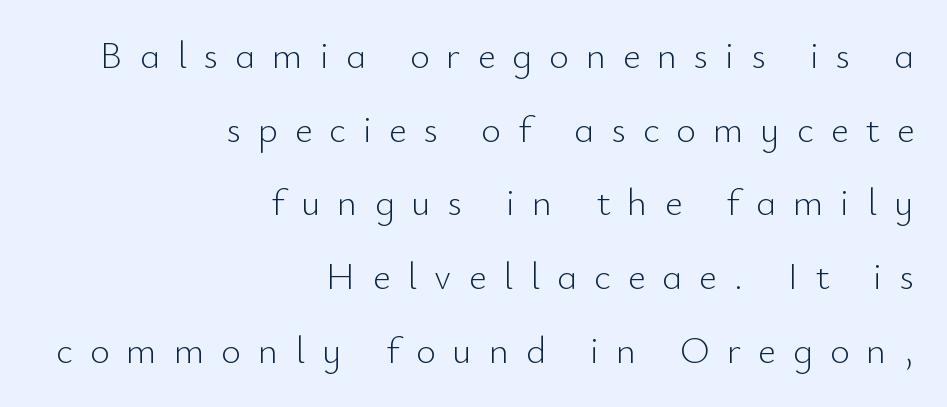
The image shows 38 px light sans-serif type, upright; set right-aligned, loose line spacing (1.94x), unusually wide letter spacing (+0.45 em), not underlined; low stroke contrast and a small x-height.
